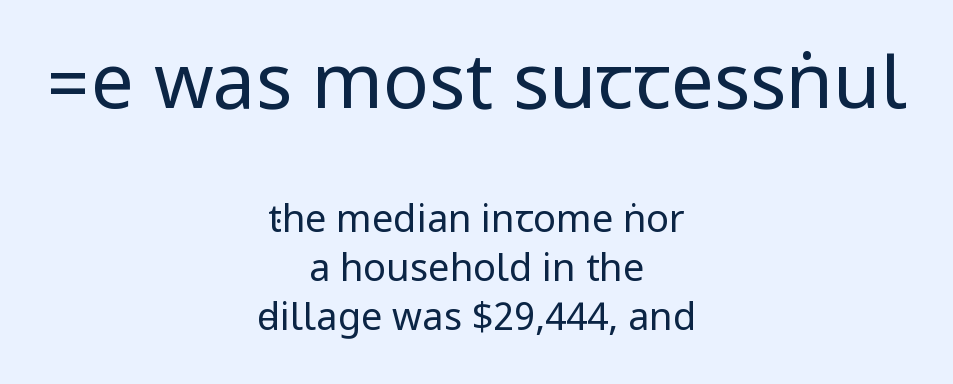
Short and long lines alike share a common midpoint. The specimen reads as upright at a glance. Grotesque or geometric, the face here clearly has no serifs. Stems here are at most as thick as an everyday book face.
